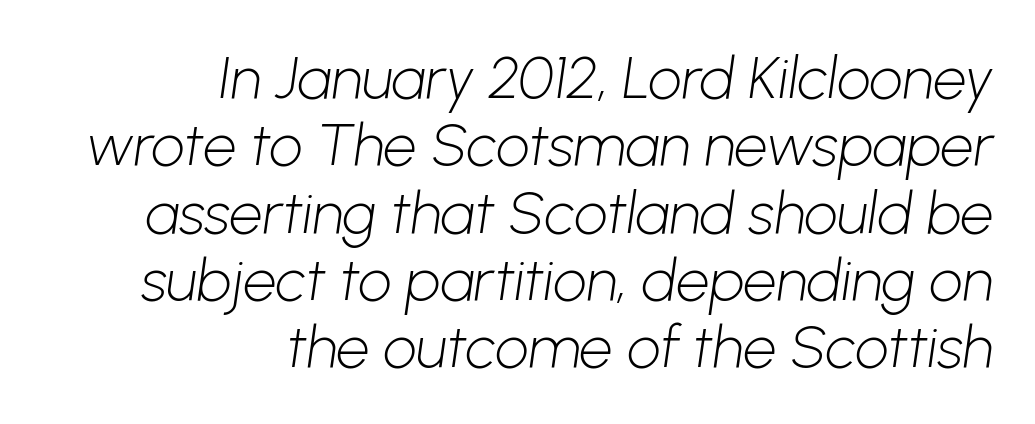
{"serif": "no", "bold": "no", "weight": "light", "width": "normal", "stroke_contrast": "low", "x_height": "medium", "monospaced": "no", "underline": "no", "align": "right", "line_spacing": "tight", "line_spacing_ratio": 1.14, "letter_spacing": "normal", "letter_spacing_em": 0.0, "glyph_px": 59}
